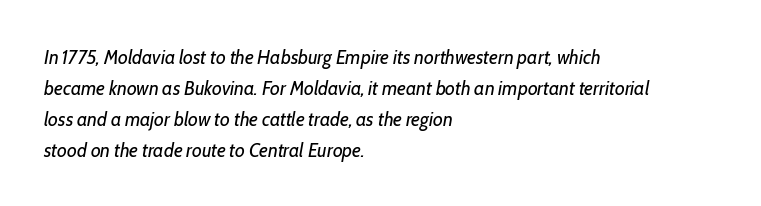
{"italic": "yes", "lean": "right", "slant_degrees": 10, "bold": "no", "underline": "no", "align": "left", "line_spacing": "normal", "line_spacing_ratio": 1.55, "letter_spacing": "normal", "letter_spacing_em": 0.0, "glyph_px": 20}
